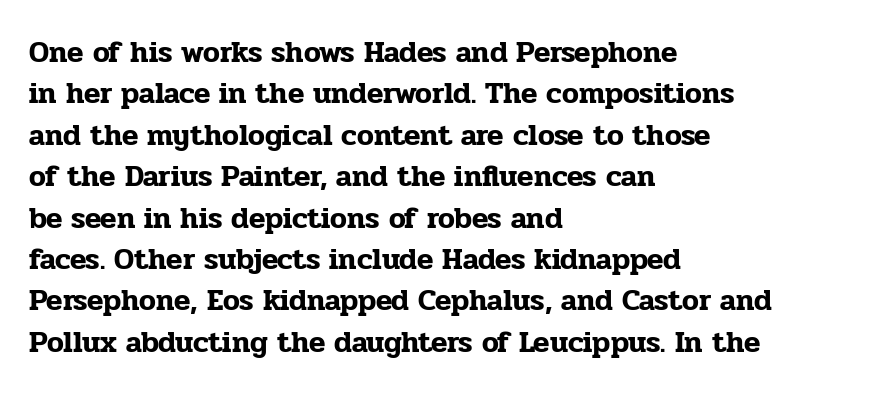
Vertically, the passage feels balanced, rows spaced as you'd expect. Students, note that the glyphs here touch the page at normal intervals. These lines are set flush left with a ragged right edge. Unlike a clean sans, this face finishes its strokes with serifs.
